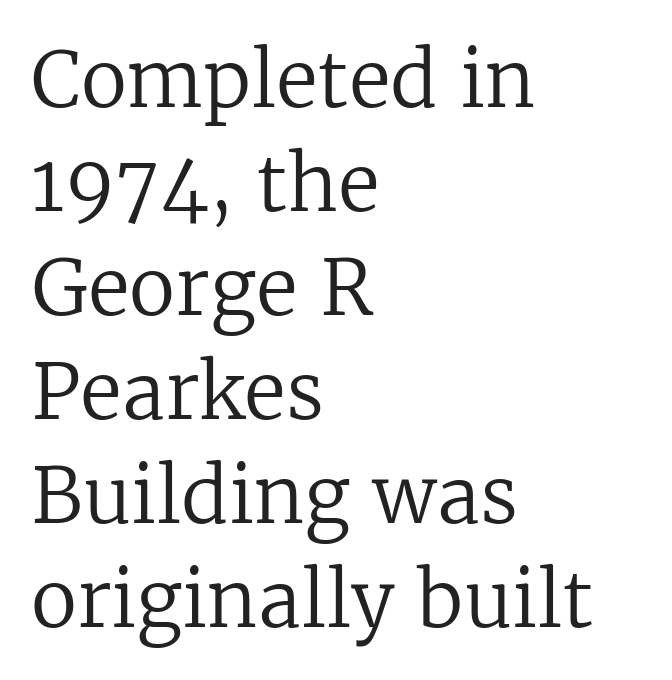
Q: Is the text bold? A: No.
Q: Is the text italic (slanted)? A: No, it is upright.
Q: Is the typeface a serif or a sans-serif typeface? A: Serif.
Q: Is the text underlined? A: No.
Q: How is the paragraph aligned? A: Left-aligned.
Q: Is the spacing between letters normal or unusually wide? A: Normal.
Q: Is the spacing between lines tight, normal or loose? A: Normal.
Q: Width (condensed, normal, or wide)? A: Normal.
Q: Stroke contrast? A: Low.
Q: x-height? A: Medium.
Q: Monospaced? A: No.
